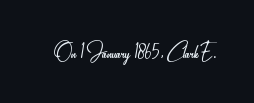
{"serif": "no", "bold": "no", "weight": "light", "width": "condensed", "stroke_contrast": "low", "x_height": "small", "monospaced": "no", "underline": "no", "letter_spacing": "normal", "letter_spacing_em": 0.0, "glyph_px": 28}
